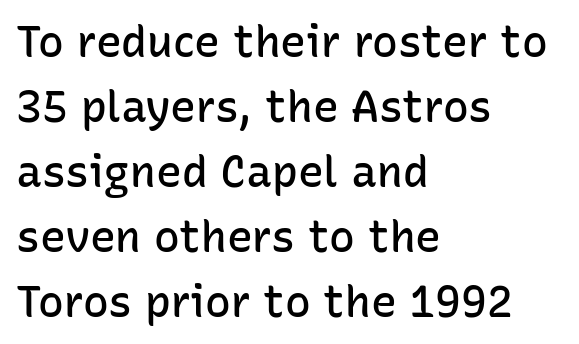
{"serif": "no", "italic": "no", "bold": "semi", "weight": "semibold", "width": "normal", "stroke_contrast": "low", "x_height": "medium", "monospaced": "no", "underline": "no", "align": "left", "line_spacing": "normal", "line_spacing_ratio": 1.51, "letter_spacing": "normal", "letter_spacing_em": 0.0, "glyph_px": 43}
